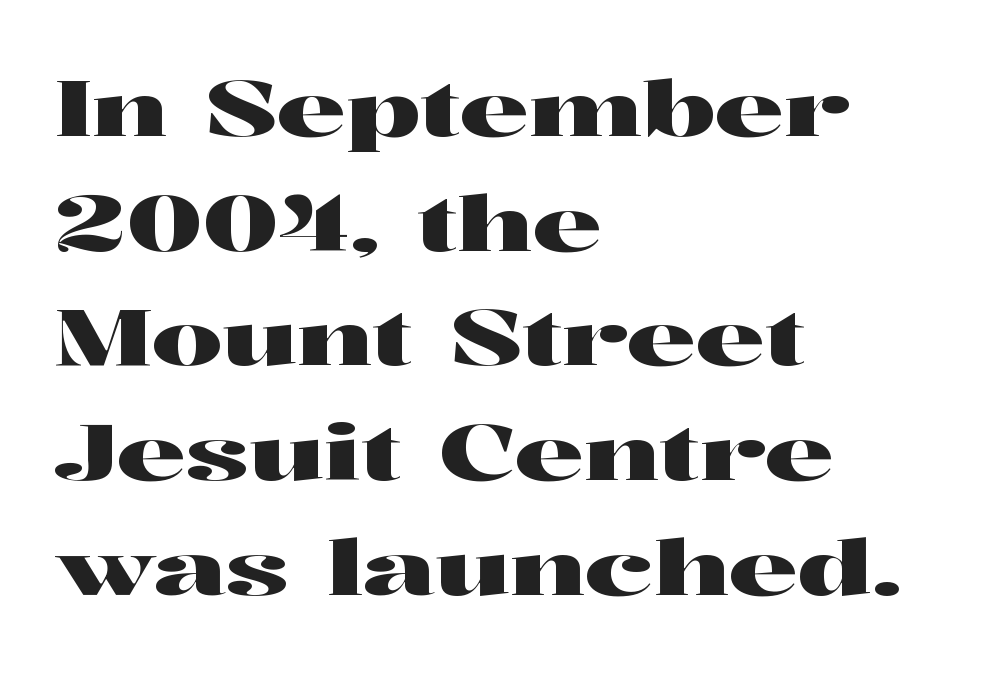
{"serif": "yes", "italic": "no", "width": "wide", "stroke_contrast": "high", "x_height": "medium", "monospaced": "no", "underline": "no", "align": "left", "line_spacing": "normal", "line_spacing_ratio": 1.47, "letter_spacing": "normal", "letter_spacing_em": 0.0, "glyph_px": 78}
